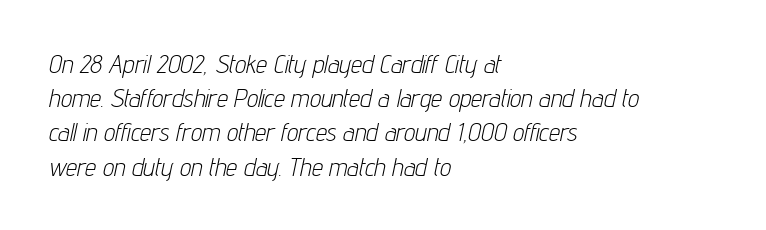
{"italic": "yes", "lean": "right", "slant_degrees": 12, "bold": "no", "underline": "no", "align": "left", "line_spacing": "normal", "line_spacing_ratio": 1.37, "letter_spacing": "normal", "letter_spacing_em": 0.0, "glyph_px": 25}
